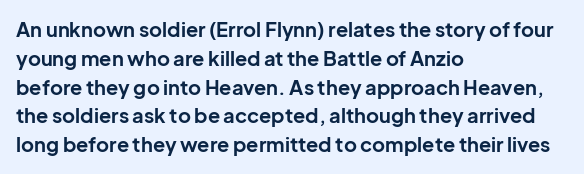
{"italic": "no", "bold": "yes", "underline": "no", "align": "left", "line_spacing": "normal", "line_spacing_ratio": 1.44, "letter_spacing": "normal", "letter_spacing_em": 0.0, "glyph_px": 20}
